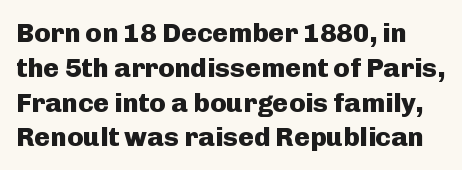
The image shows 27 px bold type, upright; set normal line spacing (1.29x), normal letter spacing, not underlined.
